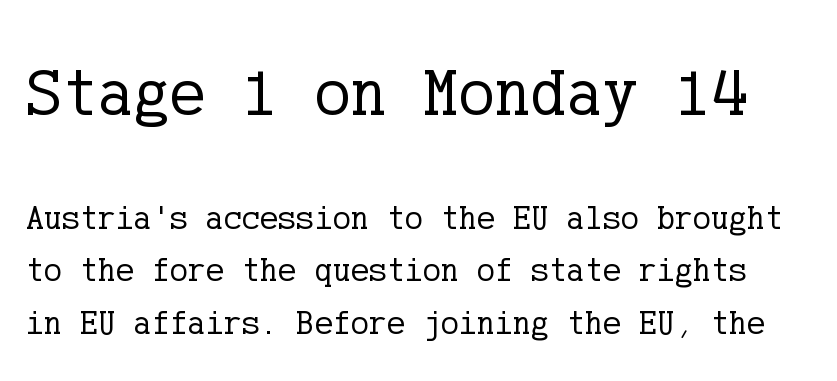
The image shows 68 px regular-weight serif type, upright; set normal line spacing (1.54x), normal letter spacing, not underlined; the first (top) block is 2.0x larger; low stroke contrast and a medium x-height.
